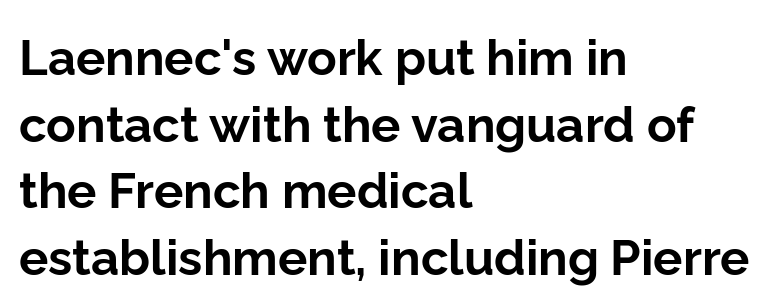
Each letter's strokes conclude bluntly, with no projecting serifs. Vertical spacing — default. Teacher's note: observe the even left margin — that is flush-left alignment. These words are printed bold, with thick strokes throughout.
